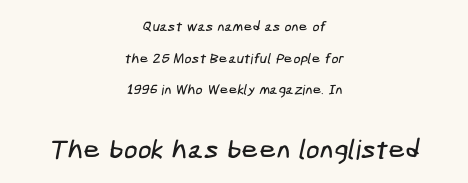
{"underline": "no", "align": "center", "line_spacing": "loose", "line_spacing_ratio": 2.26, "letter_spacing": "normal", "letter_spacing_em": 0.0, "larger_block": "second", "size_ratio": 1.93, "glyph_px": 27}
